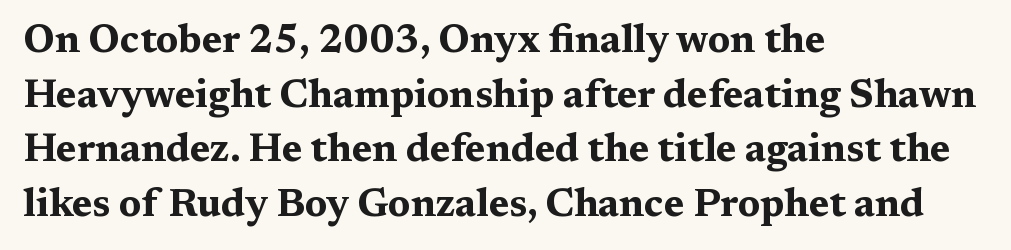
Q: Is the text bold? A: Yes.
Q: Is the text italic (slanted)? A: No, it is upright.
Q: Is the typeface a serif or a sans-serif typeface? A: Serif.
Q: Is the text underlined? A: No.
Q: How is the paragraph aligned? A: Left-aligned.
Q: Is the spacing between letters normal or unusually wide? A: Normal.
Q: Is the spacing between lines tight, normal or loose? A: Normal.
Q: Width (condensed, normal, or wide)? A: Wide.
Q: Stroke contrast? A: Medium.
Q: x-height? A: Medium.
Q: Monospaced? A: No.
